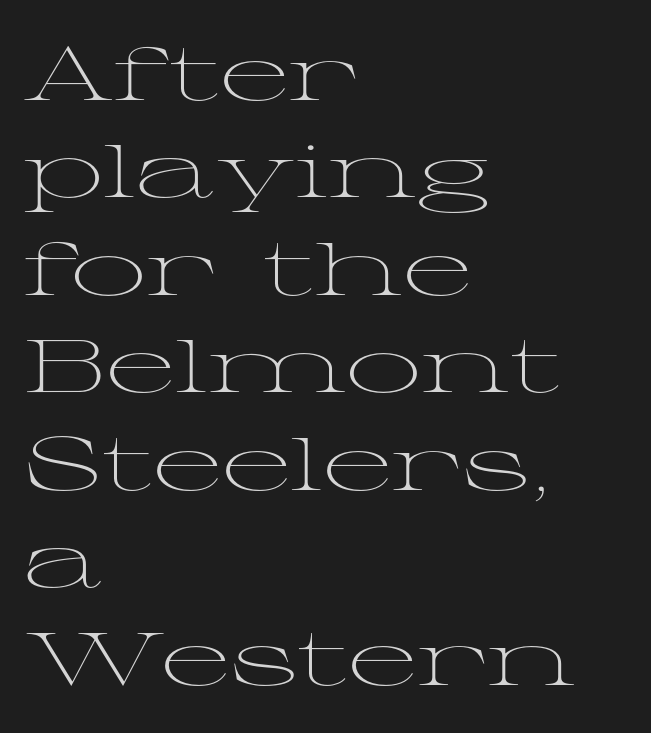
{"serif": "yes", "italic": "no", "bold": "no", "weight": "light", "width": "wide", "stroke_contrast": "medium", "x_height": "medium", "monospaced": "no", "underline": "no", "align": "left", "line_spacing": "normal", "line_spacing_ratio": 1.3, "letter_spacing": "normal", "letter_spacing_em": 0.0, "glyph_px": 75}
